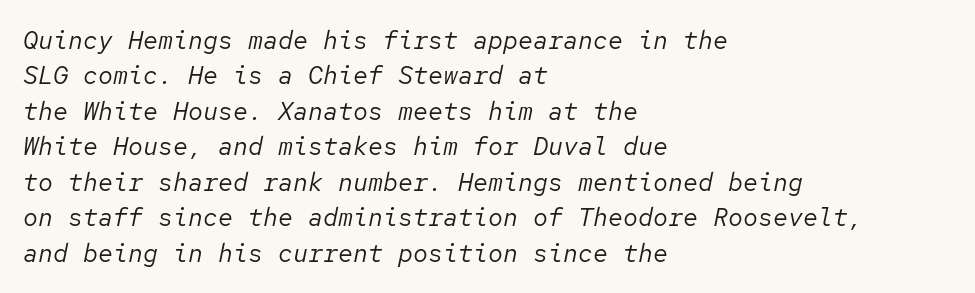
Q: Is the text bold? A: No.
Q: Is the text italic (slanted)? A: Yes, it leans right by about 12 degrees.
Q: Is the text underlined? A: No.
Q: How is the paragraph aligned? A: Left-aligned.
Q: Is the spacing between letters normal or unusually wide? A: Normal.
Q: Is the spacing between lines tight, normal or loose? A: Normal.
